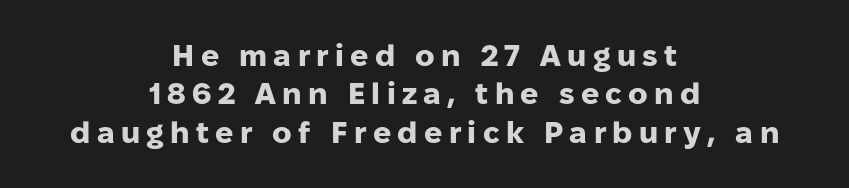
Q: Is the text bold? A: Yes.
Q: Is the text italic (slanted)? A: No, it is upright.
Q: Is the typeface a serif or a sans-serif typeface? A: Sans-serif.
Q: Is the text underlined? A: No.
Q: How is the paragraph aligned? A: Centered.
Q: Is the spacing between letters normal or unusually wide? A: Unusually wide.
Q: Is the spacing between lines tight, normal or loose? A: Normal.
Q: Width (condensed, normal, or wide)? A: Normal.
Q: Stroke contrast? A: Low.
Q: x-height? A: Medium.
Q: Monospaced? A: No.
